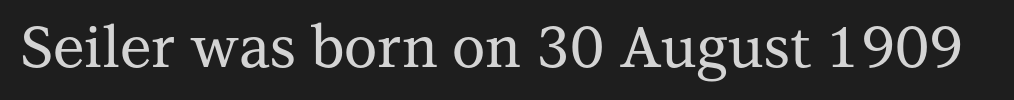
{"serif": "yes", "italic": "no", "width": "normal", "stroke_contrast": "medium", "x_height": "medium", "monospaced": "no", "underline": "no", "letter_spacing": "normal", "letter_spacing_em": 0.0, "glyph_px": 57}
